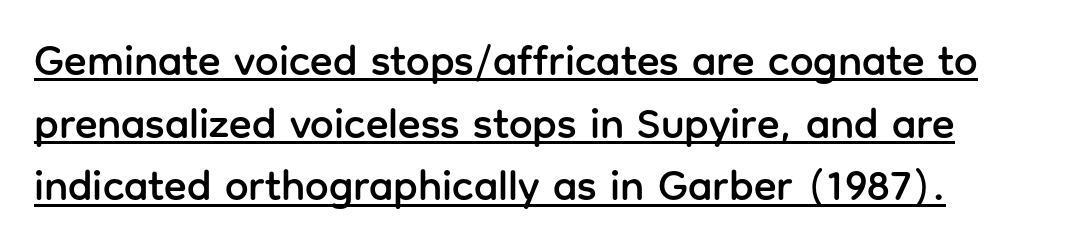
The image shows 42 px sans-serif type, upright; set normal line spacing (1.49x), normal letter spacing, underlined; low stroke contrast and a medium x-height.
